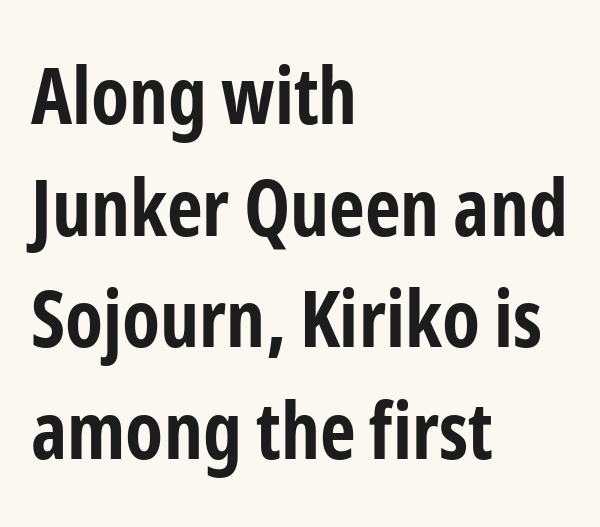
{"serif": "no", "italic": "no", "bold": "yes", "weight": "bold", "width": "condensed", "stroke_contrast": "low", "x_height": "medium", "monospaced": "no", "underline": "no", "align": "left", "line_spacing": "normal", "line_spacing_ratio": 1.43, "letter_spacing": "normal", "letter_spacing_em": 0.0, "glyph_px": 78}
